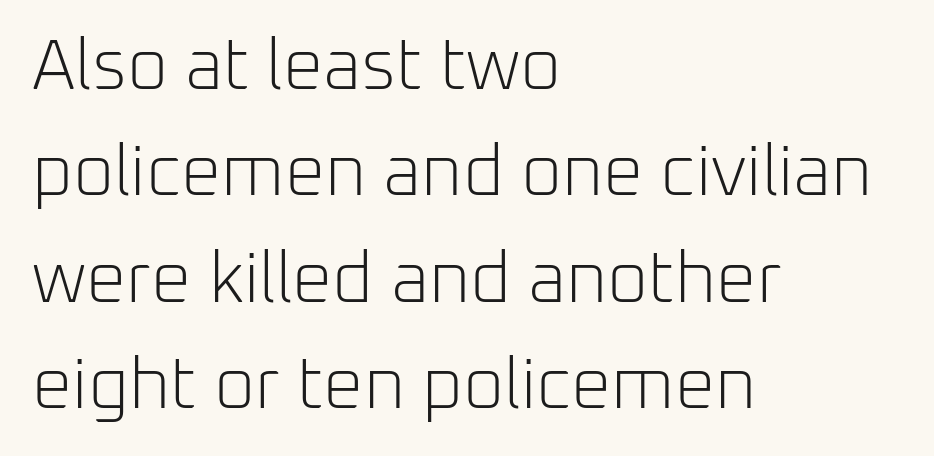
Characters follow at the spacing the type designer built in. A roman cut, with each character standing at attention. The text was rendered using a sans face with plain stroke endings. Proportional: the letters do not fall into vertical columns.
